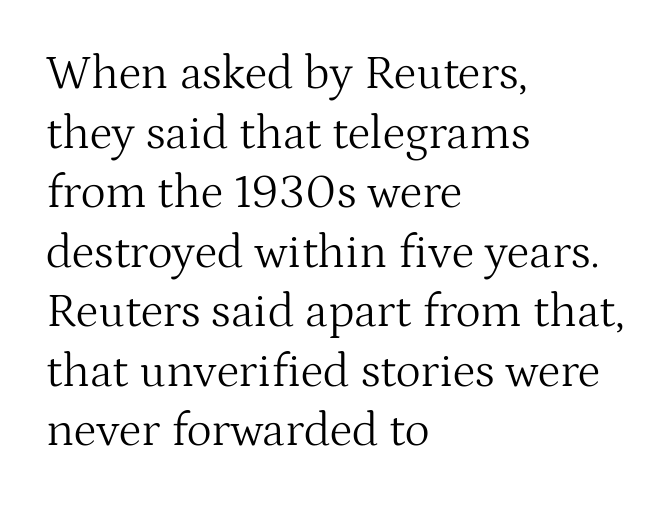
Q: Is the text bold? A: No.
Q: Is the text italic (slanted)? A: No, it is upright.
Q: Is the typeface a serif or a sans-serif typeface? A: Serif.
Q: Is the text underlined? A: No.
Q: How is the paragraph aligned? A: Left-aligned.
Q: Is the spacing between letters normal or unusually wide? A: Normal.
Q: Width (condensed, normal, or wide)? A: Normal.
Q: Stroke contrast? A: Medium.
Q: x-height? A: Medium.
Q: Monospaced? A: No.
